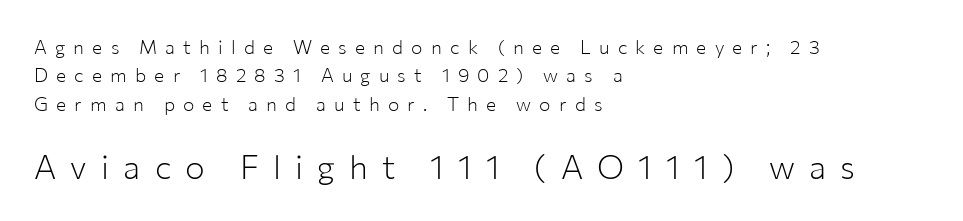
{"serif": "no", "italic": "no", "bold": "no", "weight": "light", "width": "normal", "stroke_contrast": "low", "x_height": "medium", "monospaced": "no", "underline": "no", "align": "left", "line_spacing": "normal", "line_spacing_ratio": 1.49, "letter_spacing": "wide", "letter_spacing_em": 0.43, "larger_block": "second", "size_ratio": 1.74, "glyph_px": 33}
